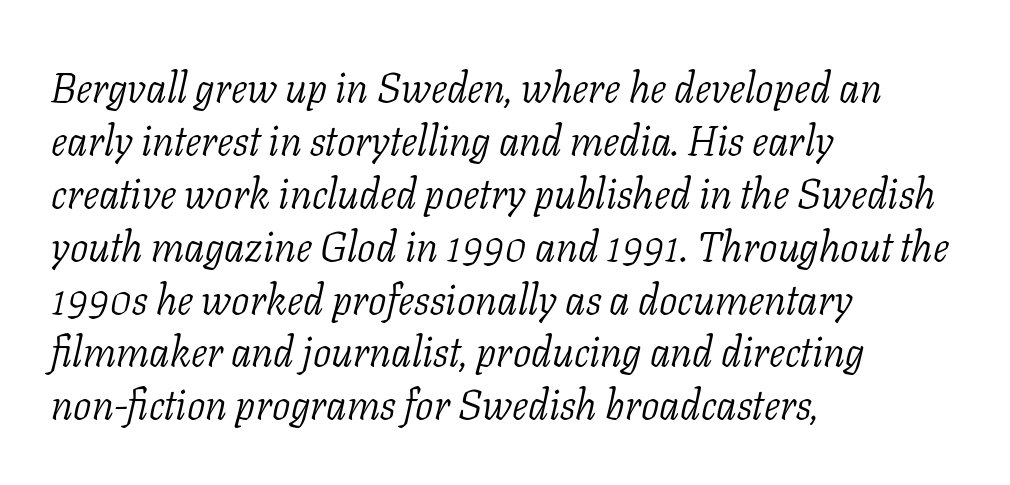
{"serif": "yes", "italic": "yes", "lean": "right", "slant_degrees": 11, "bold": "no", "weight": "light", "width": "normal", "stroke_contrast": "low", "x_height": "medium", "monospaced": "no", "underline": "no", "align": "left", "line_spacing": "normal", "line_spacing_ratio": 1.29, "letter_spacing": "normal", "letter_spacing_em": 0.0, "glyph_px": 41}
